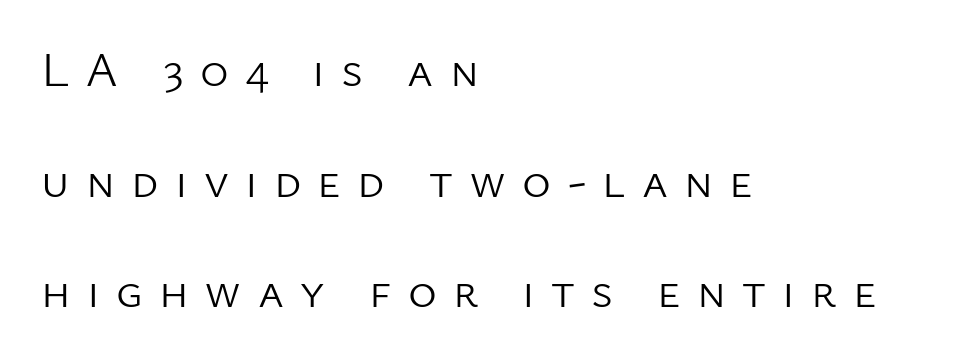
Q: Is the text bold? A: No.
Q: Is the text italic (slanted)? A: No, it is upright.
Q: Is the typeface a serif or a sans-serif typeface? A: Sans-serif.
Q: Is the text underlined? A: No.
Q: How is the paragraph aligned? A: Left-aligned.
Q: Is the spacing between letters normal or unusually wide? A: Unusually wide.
Q: Is the spacing between lines tight, normal or loose? A: Loose.
Q: Width (condensed, normal, or wide)? A: Normal.
Q: Stroke contrast? A: Low.
Q: x-height? A: Medium.
Q: Monospaced? A: No.
